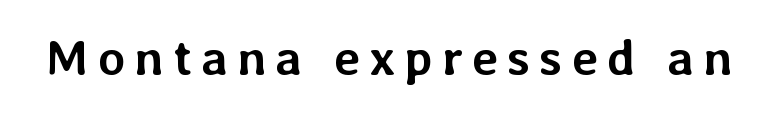
Proportional: the letters do not fall into vertical columns. This is heavy type, rendered in bold. Upright lettering throughout. Underline: absent.
